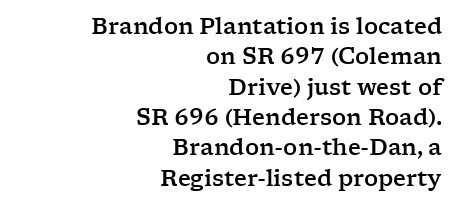
The image shows 22 px text type, upright; set right-aligned, normal line spacing (1.38x), normal letter spacing, not underlined.
